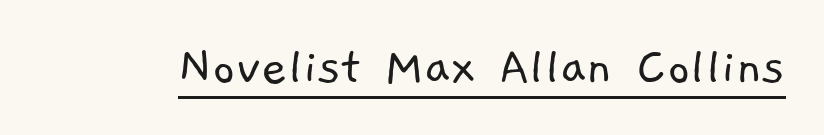
Nope, no serifs anywhere on these letters. The face looks like a standard text weight, possibly lighter. Students, note that the glyphs here touch the page at normal intervals. You could not count columns in this text — the font is proportionally spaced. The specimen includes a rule beneath the text block's lines.
